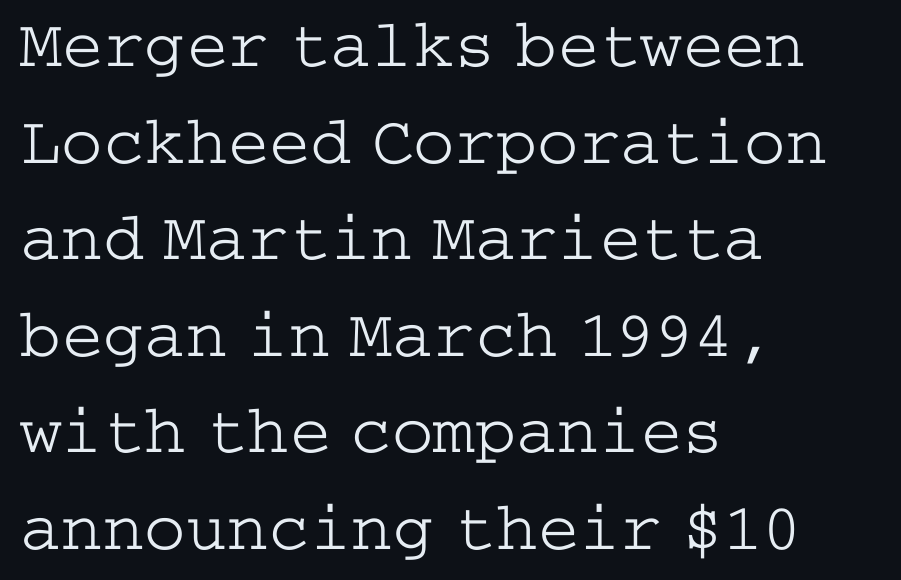
The characters are drawn with everyday or finer stroke widths. What's the leading like? Ordinary, nothing unusual. Caption: standard tracking, unaltered. This rendering uses left alignment, leaving the right contour irregular. Check where the strokes stop: tiny serifs finish them off.
